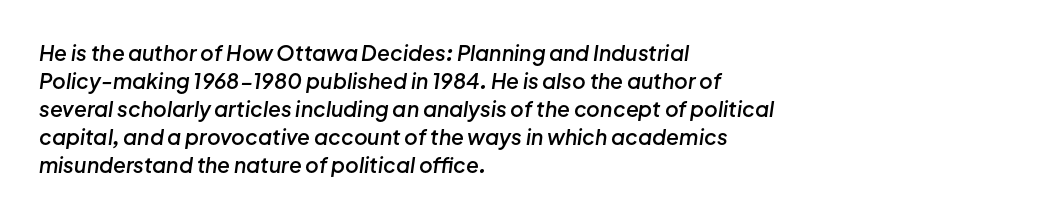
Q: Is the text bold? A: Semi-bold.
Q: Is the text italic (slanted)? A: Yes, it leans right by about 8 degrees.
Q: Is the text underlined? A: No.
Q: How is the paragraph aligned? A: Left-aligned.
Q: Is the spacing between letters normal or unusually wide? A: Normal.
Q: Is the spacing between lines tight, normal or loose? A: Normal.
